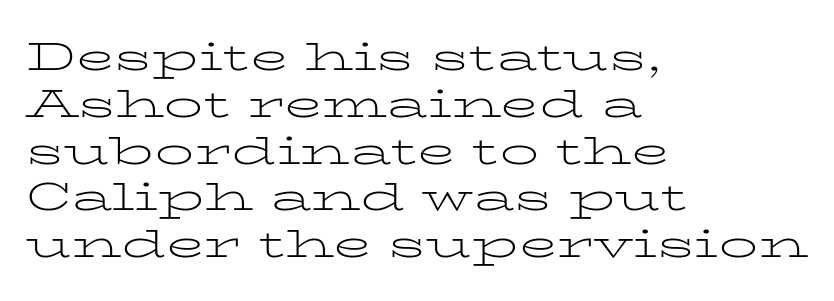
Q: Is the text bold? A: No.
Q: Is the text italic (slanted)? A: No, it is upright.
Q: Is the typeface a serif or a sans-serif typeface? A: Serif.
Q: Is the text underlined? A: No.
Q: How is the paragraph aligned? A: Left-aligned.
Q: Is the spacing between letters normal or unusually wide? A: Normal.
Q: Width (condensed, normal, or wide)? A: Wide.
Q: Stroke contrast? A: Low.
Q: x-height? A: Medium.
Q: Monospaced? A: No.
